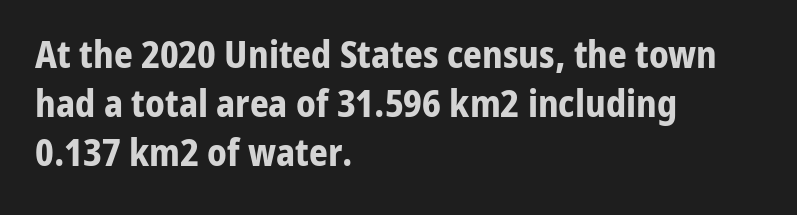
{"serif": "no", "italic": "no", "bold": "yes", "weight": "bold", "width": "normal", "stroke_contrast": "low", "x_height": "medium", "monospaced": "no", "underline": "no", "align": "left", "line_spacing": "normal", "line_spacing_ratio": 1.32, "letter_spacing": "normal", "letter_spacing_em": 0.0, "glyph_px": 37}
